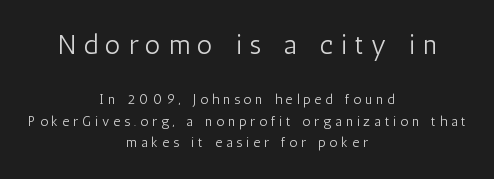
Q: Is the text bold? A: No.
Q: Is the text italic (slanted)? A: No, it is upright.
Q: Is the text underlined? A: No.
Q: How is the paragraph aligned? A: Centered.
Q: Is the spacing between letters normal or unusually wide? A: Unusually wide.
Q: Is the spacing between lines tight, normal or loose? A: Normal.
Q: Which block of text is set in a larger size, the first (top) or the second (bottom)? A: The first (top) one.
